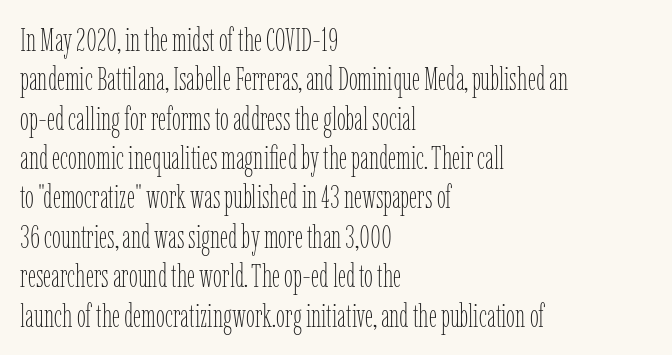
Varying glyph widths throughout — classic text-font behaviour. When letters stand straight like this, we call the style roman or upright. The passage shown is not underscored anywhere. Caption: face not bold, strokes unweighted.
